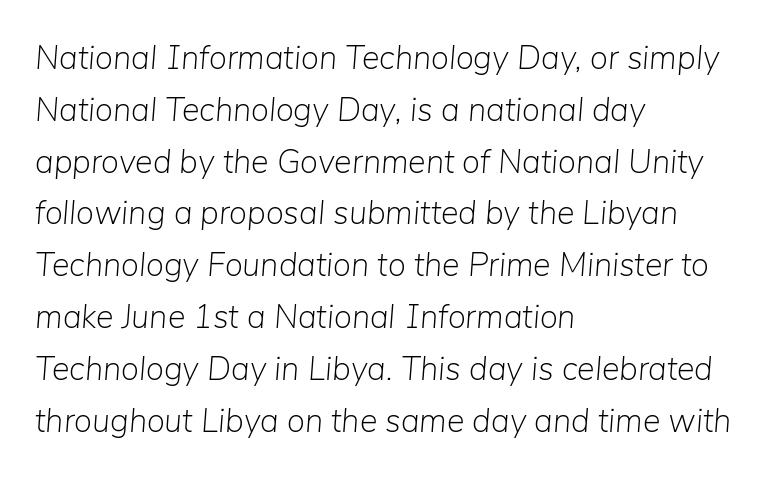
Tracking here is standard; glyphs follow each other at the usual distance. Is the type heavy? It reads as light-to-regular instead. Short and long lines alike share a common starting point at left. This rendering features lettering with no underline. Vertically, the passage feels balanced, rows spaced as you'd expect.
